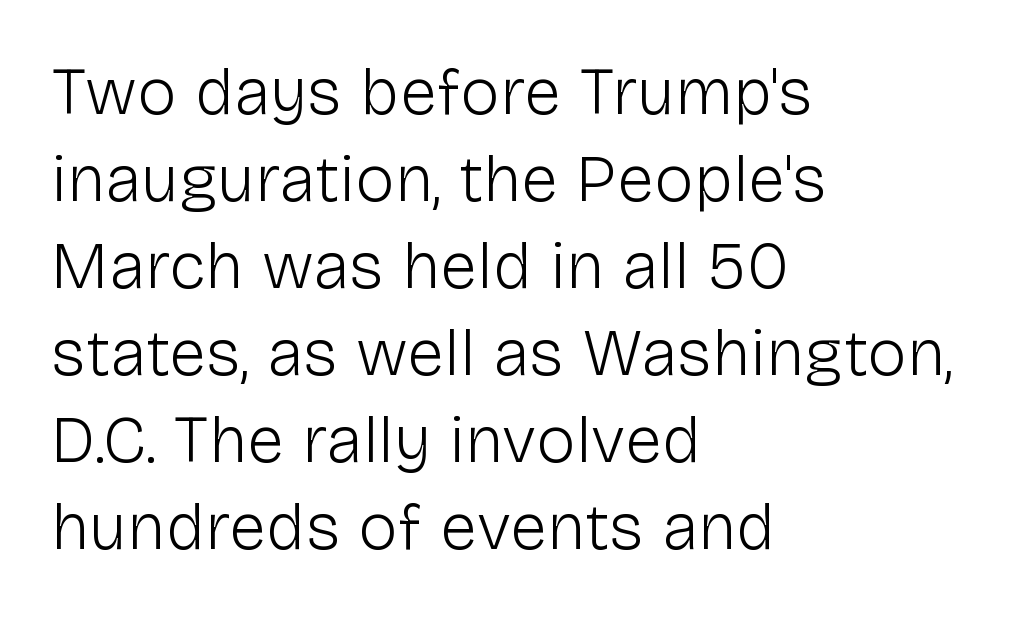
The image shows 67 px light sans-serif type, upright; set left-aligned, normal line spacing (1.3x), normal letter spacing, not underlined; low stroke contrast and a medium x-height.
